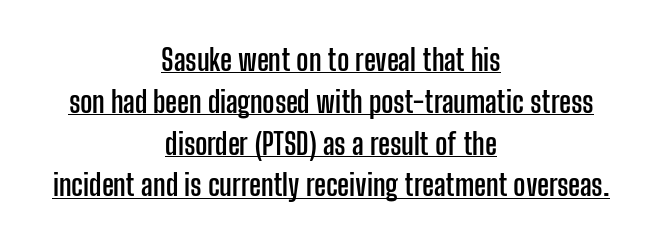
Q: Is the text bold? A: Yes.
Q: Is the text italic (slanted)? A: No, it is upright.
Q: Is the typeface a serif or a sans-serif typeface? A: Sans-serif.
Q: Is the text underlined? A: Yes.
Q: How is the paragraph aligned? A: Centered.
Q: Is the spacing between letters normal or unusually wide? A: Normal.
Q: Is the spacing between lines tight, normal or loose? A: Normal.
Q: Width (condensed, normal, or wide)? A: Condensed.
Q: Stroke contrast? A: Low.
Q: x-height? A: Medium.
Q: Monospaced? A: No.
